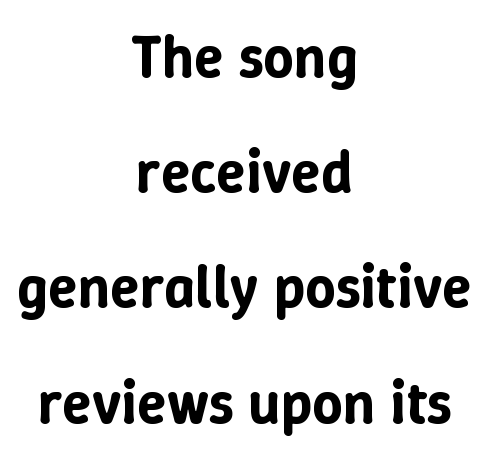
{"italic": "no", "width": "normal", "stroke_contrast": "low", "x_height": "medium", "monospaced": "no", "underline": "no", "align": "center", "line_spacing": "loose", "line_spacing_ratio": 1.92, "letter_spacing": "normal", "letter_spacing_em": 0.0, "glyph_px": 60}
